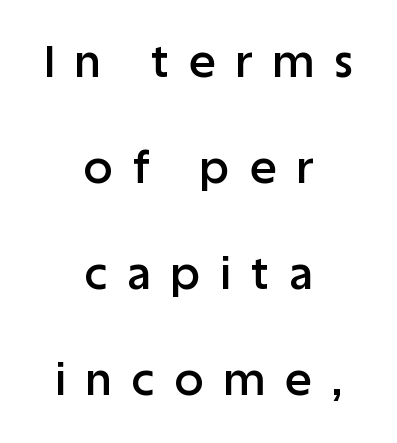
The image shows 44 px semibold sans-serif type, upright; set centered, loose line spacing (2.41x), unusually wide letter spacing (+0.47 em), not underlined; low stroke contrast and a large x-height.
